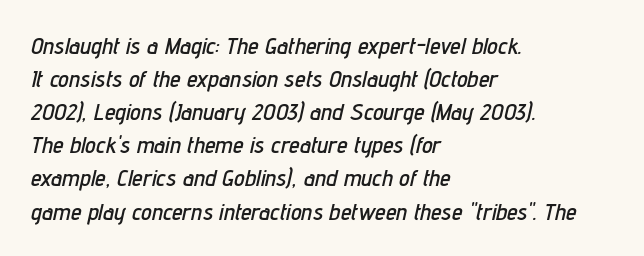
Beneath every word, the page is bare. These lines sit exactly where default settings would place them. Where is the straight margin? On the left. Would a proofreader flag this as italicized? Yes.
